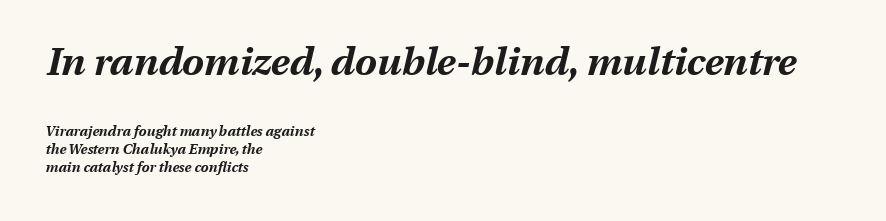
{"italic": "yes", "lean": "right", "slant_degrees": 13, "bold": "yes", "weight": "bold", "width": "normal", "stroke_contrast": "medium", "x_height": "medium", "monospaced": "no", "underline": "no", "align": "left", "line_spacing": "normal", "line_spacing_ratio": 1.26, "letter_spacing": "normal", "letter_spacing_em": 0.0, "larger_block": "first", "size_ratio": 2.79, "glyph_px": 39}
